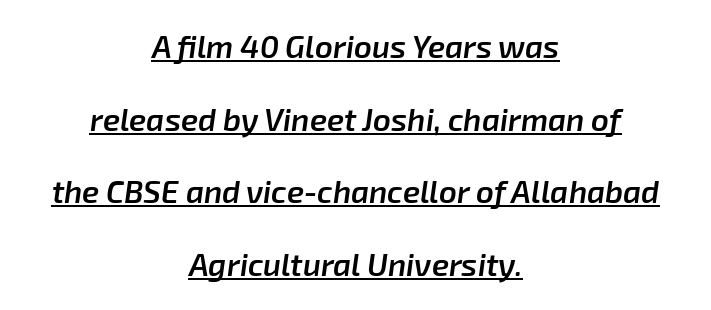
{"italic": "yes", "lean": "right", "slant_degrees": 8, "bold": "semi", "weight": "semibold", "width": "normal", "stroke_contrast": "low", "x_height": "medium", "monospaced": "no", "underline": "yes", "align": "center", "line_spacing": "loose", "line_spacing_ratio": 2.34, "letter_spacing": "normal", "letter_spacing_em": 0.0, "glyph_px": 31}
